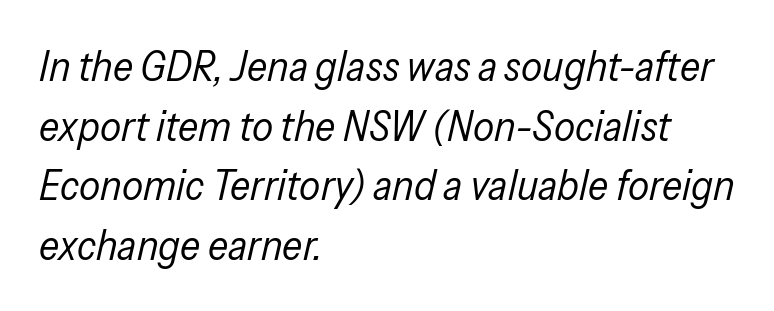
Q: Is the text bold? A: No.
Q: Is the text italic (slanted)? A: Yes, it leans right by about 13 degrees.
Q: Is the text underlined? A: No.
Q: How is the paragraph aligned? A: Left-aligned.
Q: Is the spacing between letters normal or unusually wide? A: Normal.
Q: Is the spacing between lines tight, normal or loose? A: Normal.
Q: Width (condensed, normal, or wide)? A: Condensed.
Q: Stroke contrast? A: Low.
Q: x-height? A: Medium.
Q: Monospaced? A: No.
